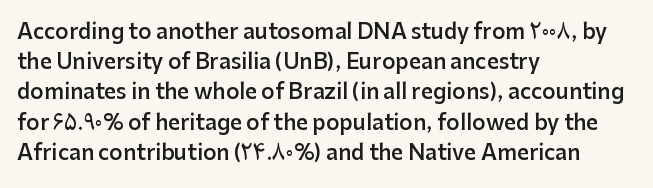
{"italic": "no", "bold": "semi", "underline": "no", "align": "left", "line_spacing": "normal", "line_spacing_ratio": 1.44, "letter_spacing": "normal", "letter_spacing_em": 0.0, "glyph_px": 21}
